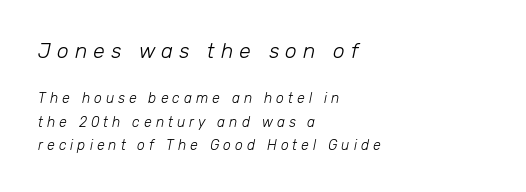
Q: Is the text bold? A: No.
Q: Is the text italic (slanted)? A: Yes, it leans right by about 12 degrees.
Q: Is the text underlined? A: No.
Q: How is the paragraph aligned? A: Left-aligned.
Q: Is the spacing between letters normal or unusually wide? A: Unusually wide.
Q: Is the spacing between lines tight, normal or loose? A: Normal.
Q: Which block of text is set in a larger size, the first (top) or the second (bottom)? A: The first (top) one.
